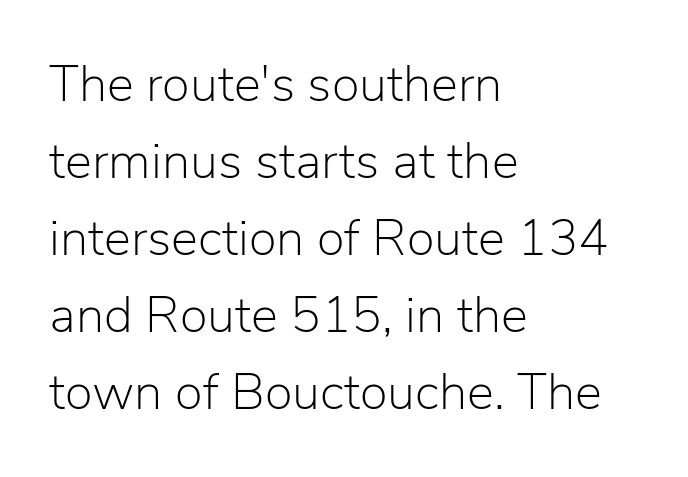
Q: Is the text bold? A: No.
Q: Is the text italic (slanted)? A: No, it is upright.
Q: Is the typeface a serif or a sans-serif typeface? A: Sans-serif.
Q: Is the text underlined? A: No.
Q: How is the paragraph aligned? A: Left-aligned.
Q: Is the spacing between letters normal or unusually wide? A: Normal.
Q: Is the spacing between lines tight, normal or loose? A: Normal.
Q: Width (condensed, normal, or wide)? A: Normal.
Q: Stroke contrast? A: Low.
Q: x-height? A: Medium.
Q: Monospaced? A: No.
